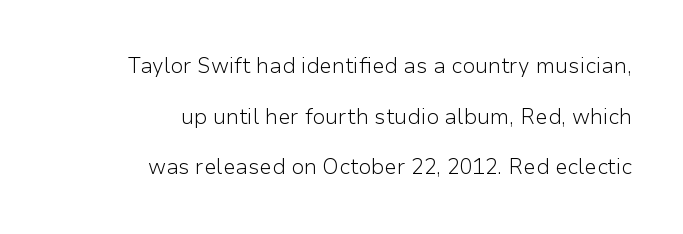
The axis of the letterforms is exactly vertical. Airy leading. Observe the ordinary spacing: letters are neighbours, not strangers. The face looks like a standard text weight, possibly lighter.
